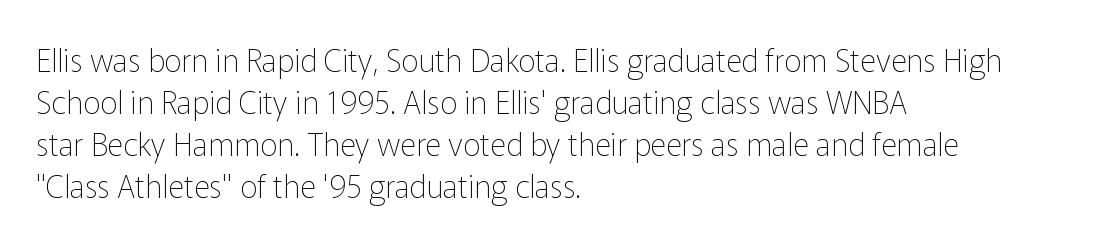
The image shows 31 px thin sans-serif type, upright; set left-aligned, normal line spacing (1.35x), normal letter spacing, not underlined; low stroke contrast and a medium x-height.
